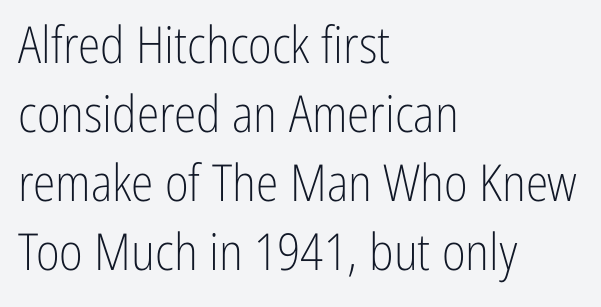
Every row of glyphs begins at an identical x-position on the left. Ordinary non-slanted type is in use. How would I describe the line gaps? Plain and ordinary. Compared with a typical body face, this is equally light or lighter still. Proportional: the letters do not fall into vertical columns. I'd call this a sans setting — the letters go barefoot.
